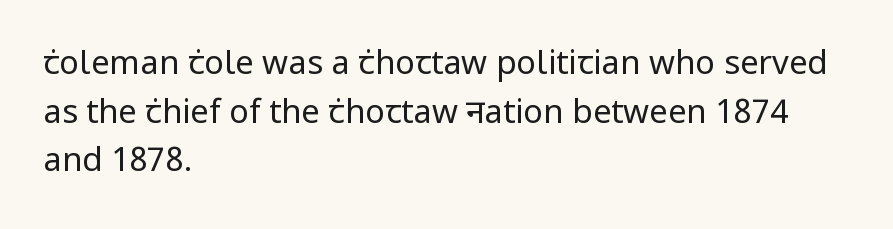
The image shows 33 px regular-weight sans-serif type, upright; set left-aligned, normal line spacing (1.47x), normal letter spacing, not underlined; low stroke contrast and a medium x-height.
